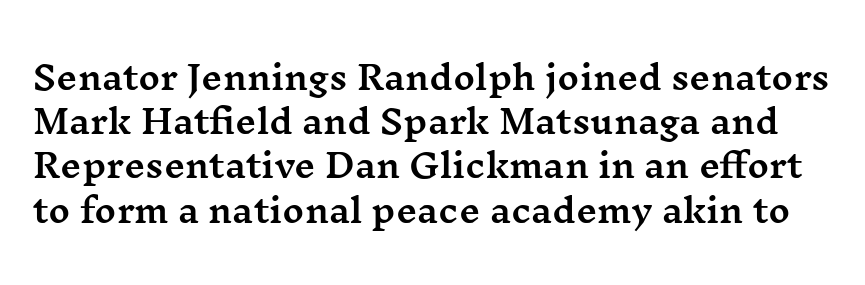
Q: Is the text italic (slanted)? A: No, it is upright.
Q: Is the typeface a serif or a sans-serif typeface? A: Serif.
Q: Is the text underlined? A: No.
Q: Is the spacing between letters normal or unusually wide? A: Normal.
Q: Is the spacing between lines tight, normal or loose? A: Normal.
Q: Width (condensed, normal, or wide)? A: Wide.
Q: Stroke contrast? A: Medium.
Q: x-height? A: Medium.
Q: Monospaced? A: No.
